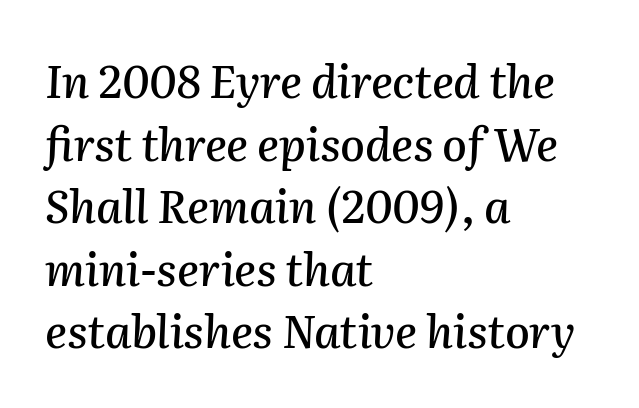
This rendering features lettering with no underline. Is there much room between lines? A standard amount, neither cramped nor airy. You could not count columns in this text — the font is proportionally spaced. There's an unmistakable incline to the writing here. A typesetter would call this zero additional tracking. Leftover space on each line is placed entirely after the last word.
